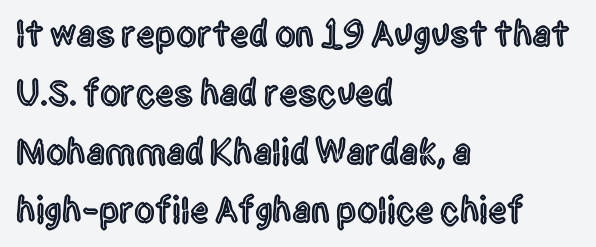
Q: Is the text italic (slanted)? A: No, it is upright.
Q: Is the typeface a serif or a sans-serif typeface? A: Sans-serif.
Q: Is the text underlined? A: No.
Q: How is the paragraph aligned? A: Left-aligned.
Q: Is the spacing between letters normal or unusually wide? A: Normal.
Q: Is the spacing between lines tight, normal or loose? A: Normal.
Q: Width (condensed, normal, or wide)? A: Condensed.
Q: x-height? A: Large.
Q: Monospaced? A: No.
